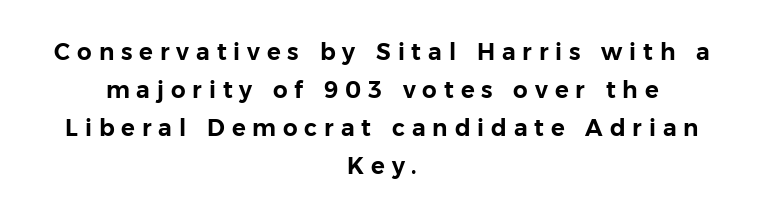
Italic? Not at all — the glyphs are vertical. The string is rendered with underlining switched off. The rendering uses a moderate line-height, typical for paragraphs. Short and long lines alike share a common midpoint. In terms of letterspacing, this is a distinctly airy, spread setting.
